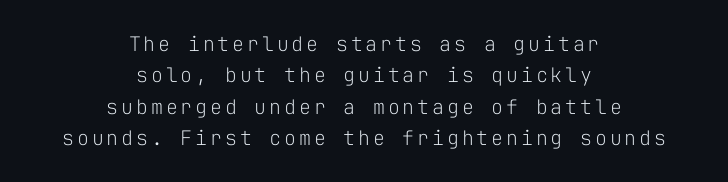
The image shows 20 px text type, upright; set centered, normal line spacing (1.57x), not underlined.
